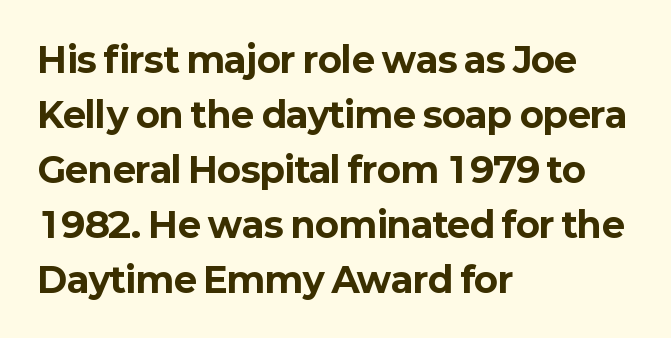
{"serif": "no", "italic": "no", "bold": "yes", "weight": "bold", "width": "normal", "stroke_contrast": "low", "x_height": "medium", "monospaced": "no", "underline": "no", "align": "left", "line_spacing": "normal", "line_spacing_ratio": 1.57, "letter_spacing": "normal", "letter_spacing_em": 0.0, "glyph_px": 35}
